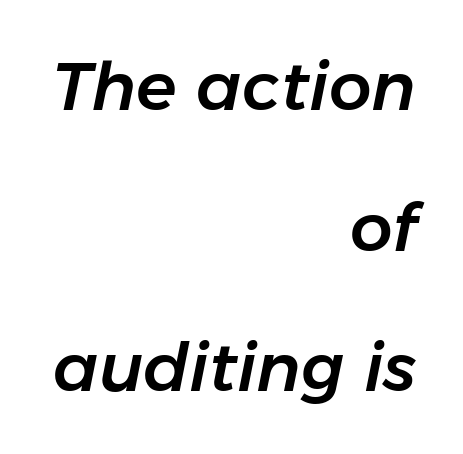
{"italic": "yes", "lean": "right", "slant_degrees": 11, "width": "normal", "stroke_contrast": "low", "x_height": "medium", "monospaced": "no", "underline": "no", "align": "right", "line_spacing": "loose", "line_spacing_ratio": 2.1, "letter_spacing": "normal", "letter_spacing_em": 0.0, "glyph_px": 67}
